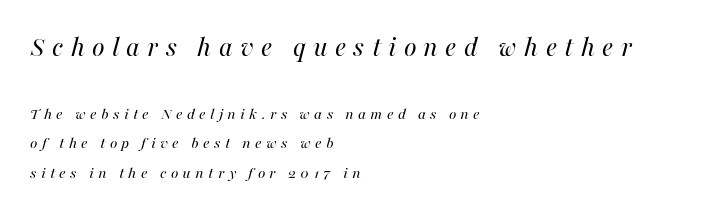
Q: Is the text bold? A: No.
Q: Is the text italic (slanted)? A: Yes, it leans right by about 16 degrees.
Q: Is the text underlined? A: No.
Q: How is the paragraph aligned? A: Left-aligned.
Q: Is the spacing between letters normal or unusually wide? A: Unusually wide.
Q: Which block of text is set in a larger size, the first (top) or the second (bottom)? A: The first (top) one.
Q: Width (condensed, normal, or wide)? A: Normal.
Q: Stroke contrast? A: High.
Q: x-height? A: Medium.
Q: Monospaced? A: No.
